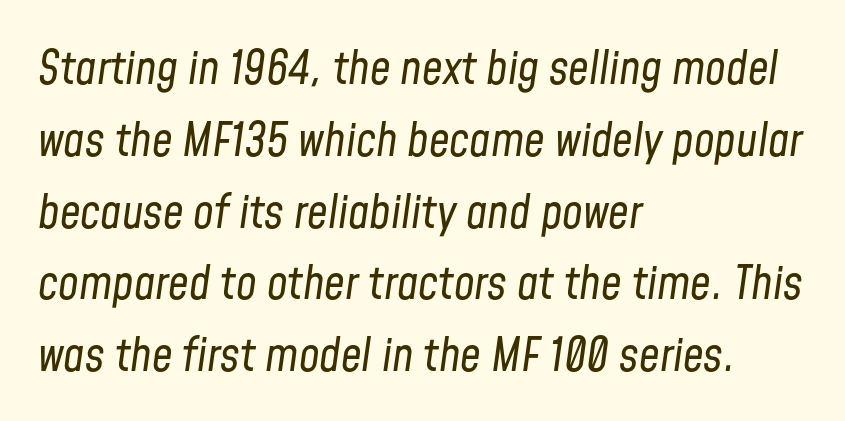
Q: Is the text bold? A: No.
Q: Is the text italic (slanted)? A: Yes, it leans right by about 8 degrees.
Q: Is the text underlined? A: No.
Q: How is the paragraph aligned? A: Left-aligned.
Q: Is the spacing between letters normal or unusually wide? A: Normal.
Q: Is the spacing between lines tight, normal or loose? A: Normal.
Q: Width (condensed, normal, or wide)? A: Condensed.
Q: Stroke contrast? A: Low.
Q: x-height? A: Medium.
Q: Monospaced? A: No.
